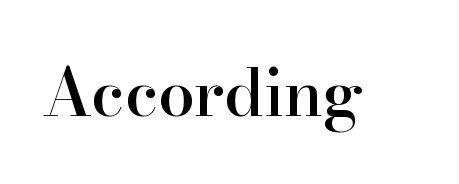
The image shows 65 px semibold serif type, upright; set normal letter spacing, not underlined; high stroke contrast and a small x-height.
